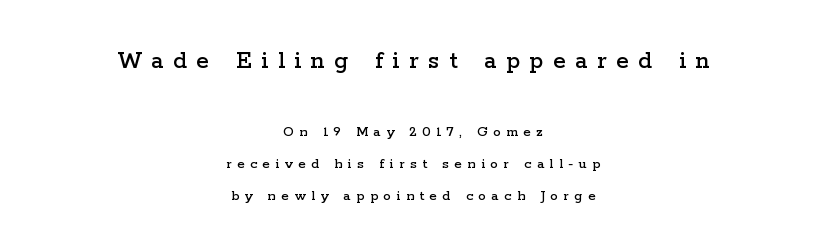
Block one is the big one; block two sits smaller underneath. Neither beginnings nor endings align; midpoints do. Quick note: interline space is abundant. Words float on clear page, feet unadorned.
